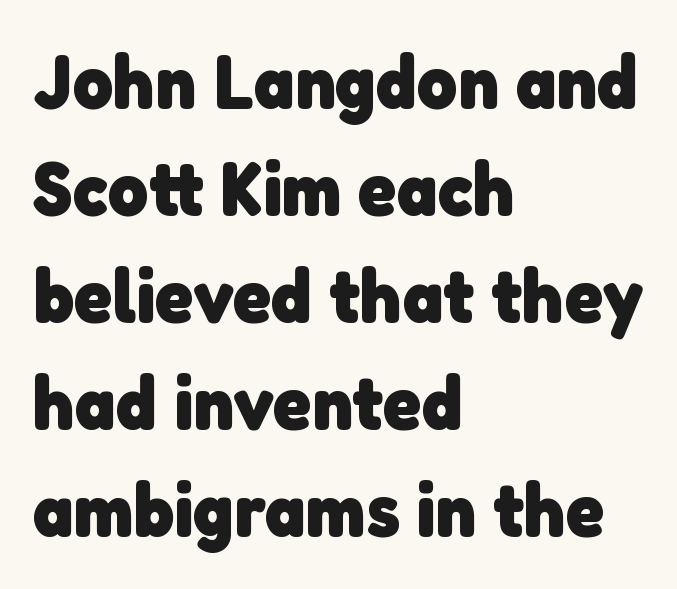
Descender tails drop into unmarked territory. Regarding leading, the lines here are spaced in the standard way. The characters display no serif detailing; their extremities are plain. Spacing verdict: proportional, widths tailored to each character. Line beginnings align vertically; line endings do not. Is the type bold? Yes — the strokes are clearly thick and heavy.
